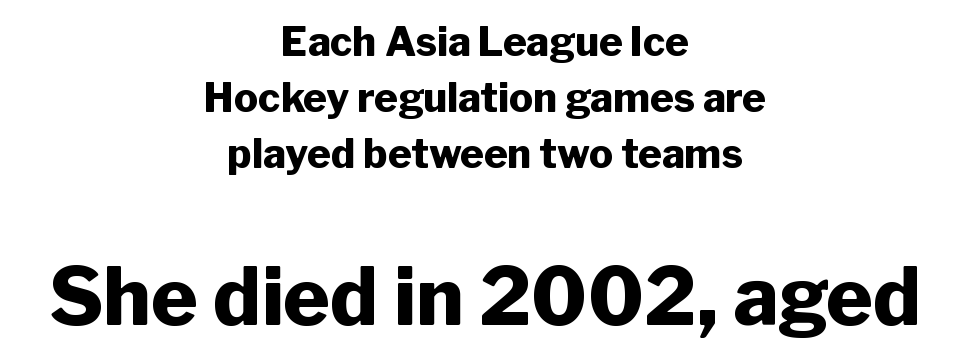
{"serif": "no", "italic": "no", "bold": "yes", "weight": "heavy", "width": "normal", "stroke_contrast": "low", "x_height": "medium", "monospaced": "no", "underline": "no", "align": "center", "line_spacing": "normal", "line_spacing_ratio": 1.4, "letter_spacing": "normal", "letter_spacing_em": 0.0, "larger_block": "second", "size_ratio": 1.98, "glyph_px": 79}
